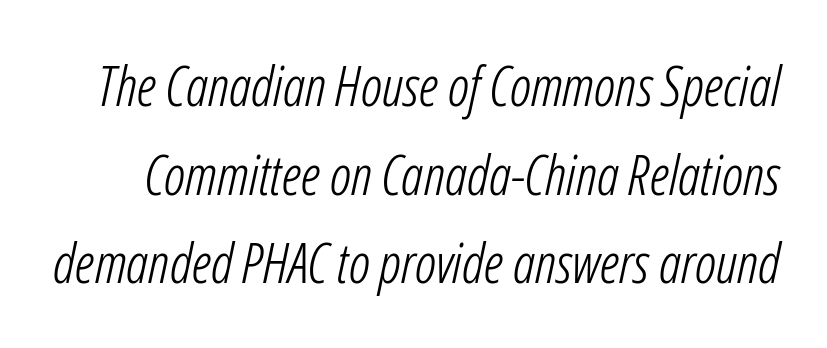
The image shows 55 px light, condensed type, italic (leaning right); set normal line spacing (1.61x), normal letter spacing, not underlined; low stroke contrast and a medium x-height.
